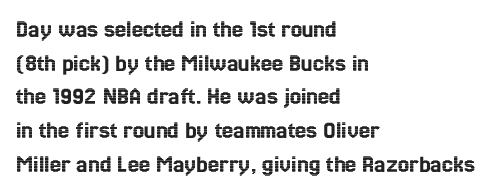
The image shows 25 px text type, upright; set left-aligned, normal line spacing (1.35x), normal letter spacing, not underlined.
